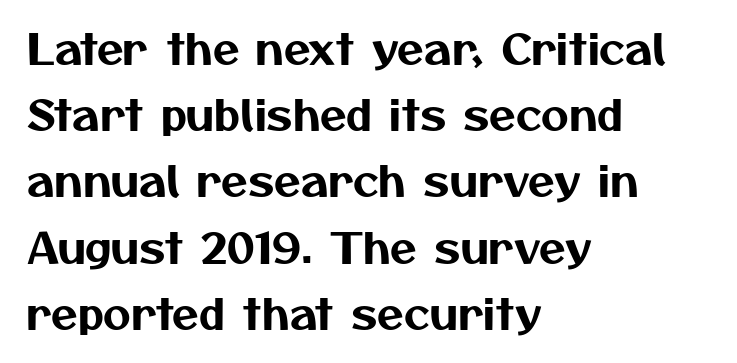
{"serif": "no", "width": "normal", "stroke_contrast": "medium", "x_height": "medium", "monospaced": "no", "underline": "no", "align": "left", "line_spacing": "normal", "line_spacing_ratio": 1.54, "letter_spacing": "normal", "letter_spacing_em": 0.0, "glyph_px": 43}
